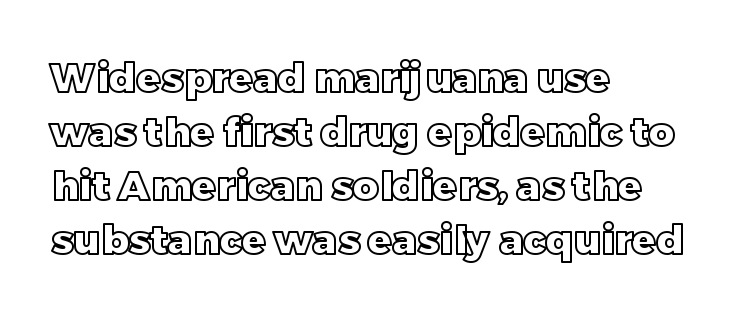
Casual observation: everything's shoved over to the left. The letters sit at their default tracking, neither squeezed nor spread. Proportional: the letters do not fall into vertical columns. The leading is moderate, giving the passage an even texture. Posture: upright roman.
